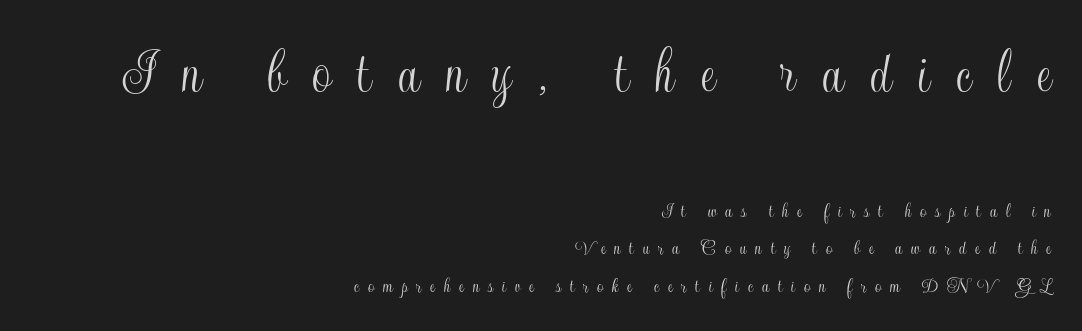
{"width": "condensed", "x_height": "small", "monospaced": "no", "underline": "no", "align": "right", "line_spacing_ratio": 1.71, "letter_spacing": "wide", "letter_spacing_em": 0.4, "larger_block": "first", "size_ratio": 3.0, "glyph_px": 66}
